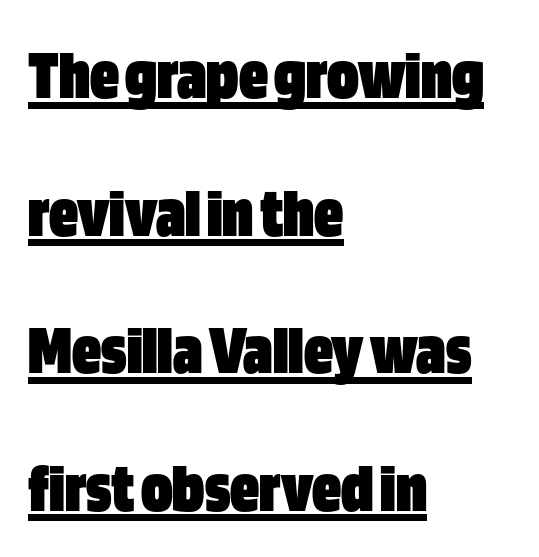
The image shows 72 px heavy, condensed sans-serif type, upright; set left-aligned, loose line spacing (1.91x), normal letter spacing, underlined; low stroke contrast and a large x-height.
